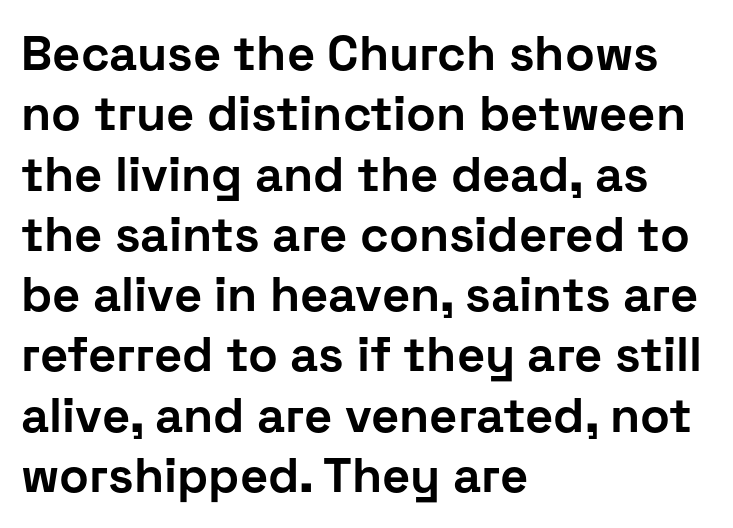
Quick note: underline off. The text was rendered using a sans face with plain stroke endings. Caption: bold face, heavy strokes. Inter-character spacing is left at the font's built-in metrics.
